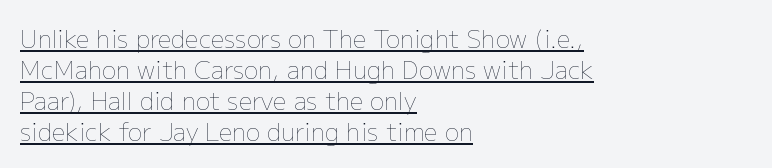
Q: Is the text bold? A: No.
Q: Is the text italic (slanted)? A: No, it is upright.
Q: Is the text underlined? A: Yes.
Q: How is the paragraph aligned? A: Left-aligned.
Q: Is the spacing between letters normal or unusually wide? A: Normal.
Q: Is the spacing between lines tight, normal or loose? A: Normal.
